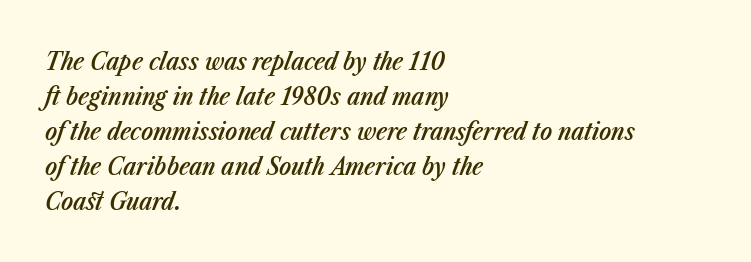
Default kerning and tracking; the words read as compact shapes. Designer's note — italics engaged. One glance says typical: line gaps are just what's usual. Has an underline been added? It has not.
